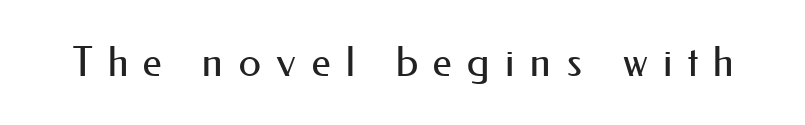
Q: Is the text bold? A: No.
Q: Is the text italic (slanted)? A: No, it is upright.
Q: Is the typeface a serif or a sans-serif typeface? A: Sans-serif.
Q: Is the text underlined? A: No.
Q: Is the spacing between letters normal or unusually wide? A: Unusually wide.
Q: Width (condensed, normal, or wide)? A: Normal.
Q: Stroke contrast? A: Medium.
Q: x-height? A: Small.
Q: Monospaced? A: No.
